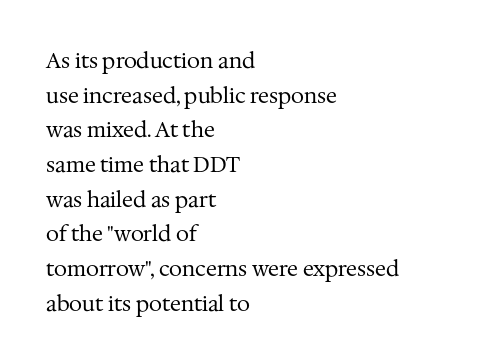
Q: Is the text bold? A: No.
Q: Is the text italic (slanted)? A: No, it is upright.
Q: Is the text underlined? A: No.
Q: How is the paragraph aligned? A: Left-aligned.
Q: Is the spacing between letters normal or unusually wide? A: Normal.
Q: Is the spacing between lines tight, normal or loose? A: Normal.
